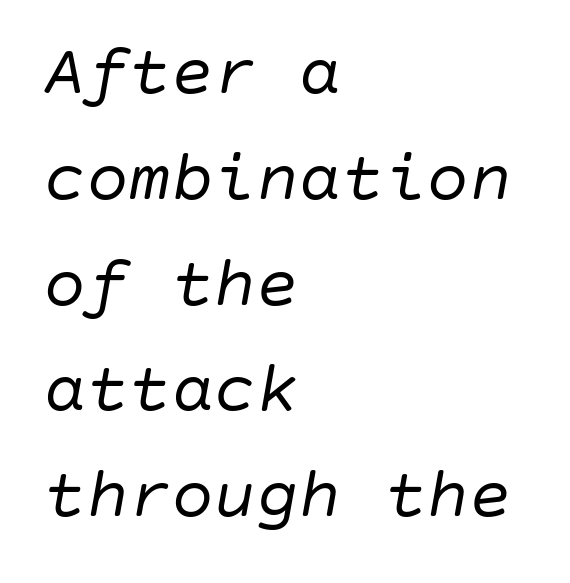
Q: Is the text bold? A: No.
Q: Is the text italic (slanted)? A: Yes, it leans right by about 10 degrees.
Q: Is the text underlined? A: No.
Q: How is the paragraph aligned? A: Left-aligned.
Q: Is the spacing between letters normal or unusually wide? A: Normal.
Q: Is the spacing between lines tight, normal or loose? A: Normal.
Q: Width (condensed, normal, or wide)? A: Normal.
Q: Stroke contrast? A: Low.
Q: x-height? A: Large.
